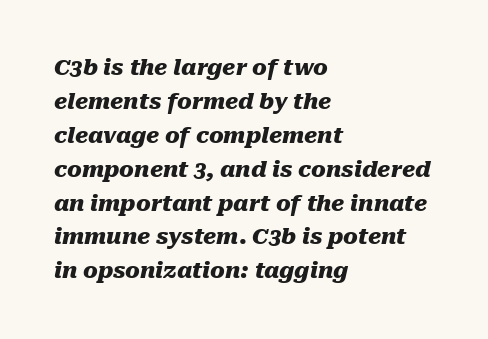
{"italic": "yes", "lean": "right", "slant_degrees": 10, "bold": "yes", "underline": "no", "align": "left", "line_spacing": "normal", "line_spacing_ratio": 1.54, "letter_spacing": "normal", "letter_spacing_em": 0.0, "glyph_px": 22}
